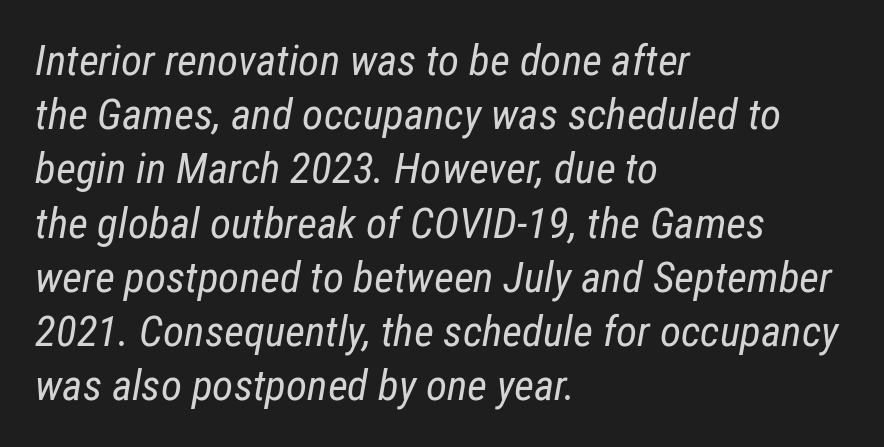
The strip under each line holds only bare page. Is the type heavy? It reads as light-to-regular instead. Quick note: interline space is typical. Is the block centered? No — it sits flush against the left margin. Each letter keeps its own natural width here, so spacing adapts to shape.
